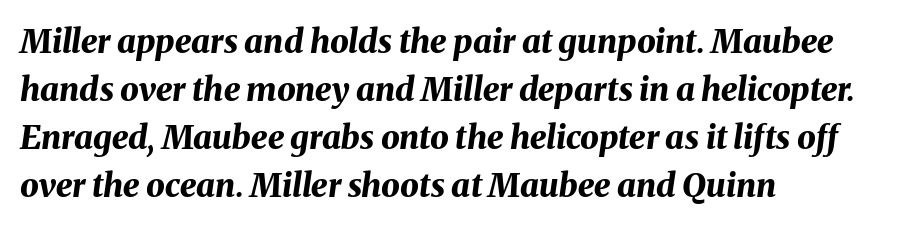
The image shows 33 px bold type, italic (leaning right); set left-aligned, normal line spacing (1.45x), normal letter spacing, not underlined; medium stroke contrast and a medium x-height.
